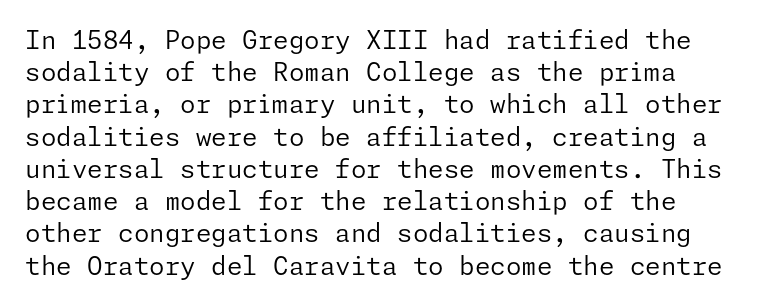
{"italic": "no", "bold": "no", "underline": "no", "line_spacing": "normal", "line_spacing_ratio": 1.29, "letter_spacing": "normal", "letter_spacing_em": 0.0, "glyph_px": 25}
